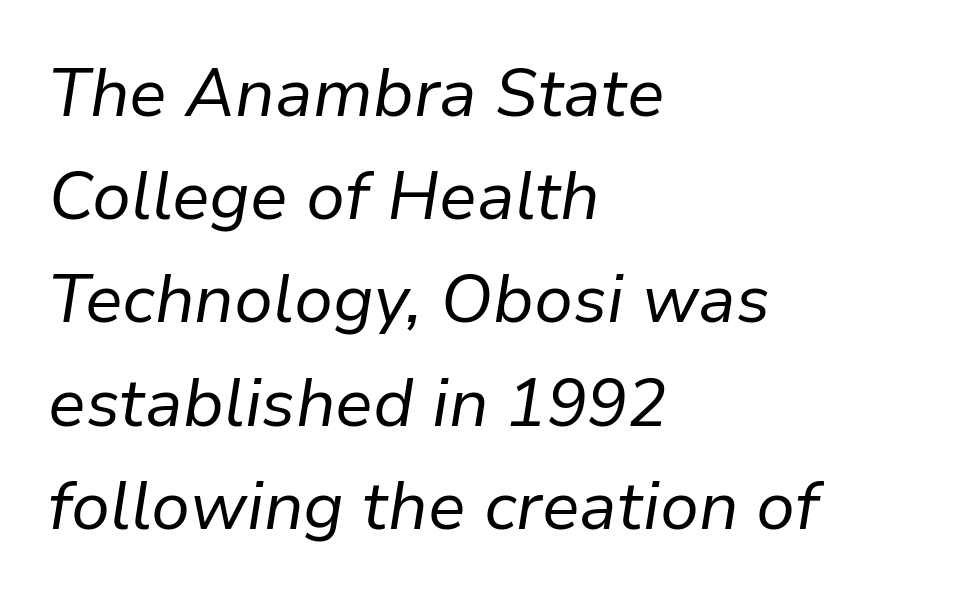
Q: Is the text bold? A: No.
Q: Is the text italic (slanted)? A: Yes, it leans right by about 9 degrees.
Q: Is the text underlined? A: No.
Q: How is the paragraph aligned? A: Left-aligned.
Q: Is the spacing between letters normal or unusually wide? A: Normal.
Q: Is the spacing between lines tight, normal or loose? A: Normal.
Q: Width (condensed, normal, or wide)? A: Normal.
Q: Stroke contrast? A: Low.
Q: x-height? A: Medium.
Q: Monospaced? A: No.
